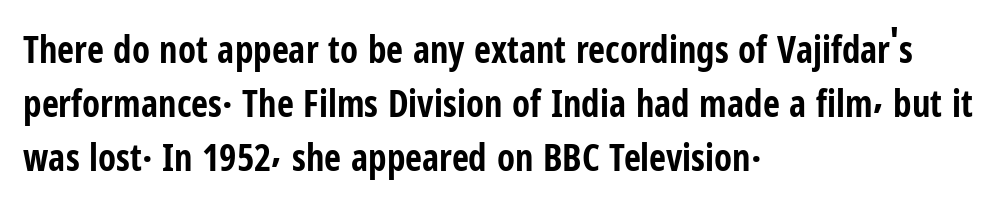
Q: Is the text bold? A: Yes.
Q: Is the text italic (slanted)? A: No, it is upright.
Q: Is the typeface a serif or a sans-serif typeface? A: Sans-serif.
Q: Is the text underlined? A: No.
Q: How is the paragraph aligned? A: Left-aligned.
Q: Is the spacing between letters normal or unusually wide? A: Normal.
Q: Is the spacing between lines tight, normal or loose? A: Normal.
Q: Width (condensed, normal, or wide)? A: Condensed.
Q: Stroke contrast? A: Low.
Q: x-height? A: Medium.
Q: Monospaced? A: No.
